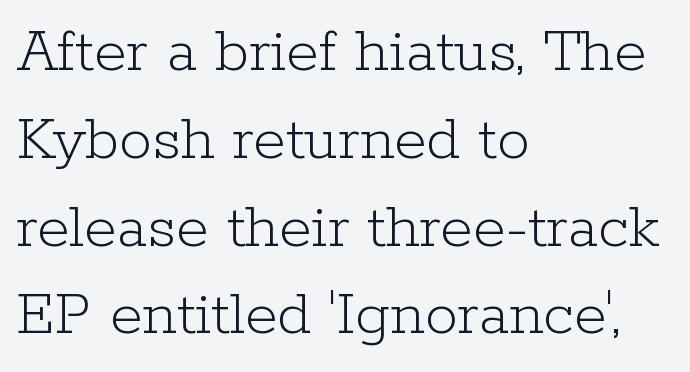
{"serif": "yes", "italic": "no", "bold": "no", "weight": "light", "width": "normal", "stroke_contrast": "low", "x_height": "medium", "monospaced": "no", "underline": "no", "align": "left", "line_spacing": "normal", "line_spacing_ratio": 1.33, "letter_spacing": "normal", "letter_spacing_em": 0.0, "glyph_px": 66}
